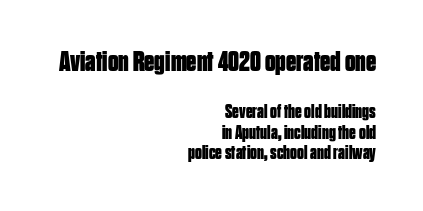
{"serif": "no", "italic": "no", "bold": "yes", "weight": "bold", "width": "condensed", "stroke_contrast": "low", "x_height": "large", "monospaced": "no", "underline": "no", "align": "right", "line_spacing": "tight", "line_spacing_ratio": 1.09, "letter_spacing": "normal", "letter_spacing_em": 0.0, "larger_block": "first", "size_ratio": 1.53, "glyph_px": 29}
